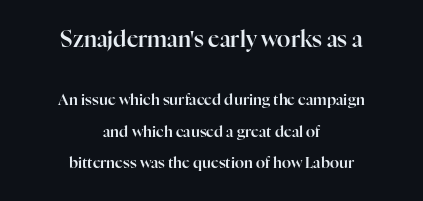
Q: Is the text italic (slanted)? A: No, it is upright.
Q: Is the text underlined? A: No.
Q: How is the paragraph aligned? A: Centered.
Q: Is the spacing between letters normal or unusually wide? A: Normal.
Q: Is the spacing between lines tight, normal or loose? A: Loose.
Q: Which block of text is set in a larger size, the first (top) or the second (bottom)? A: The first (top) one.
